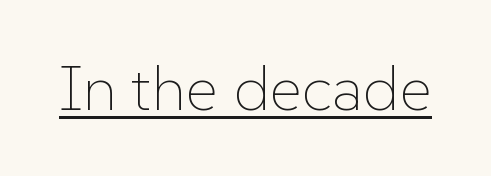
Q: Is the text bold? A: No.
Q: Is the text italic (slanted)? A: No, it is upright.
Q: Is the text underlined? A: Yes.
Q: Is the spacing between letters normal or unusually wide? A: Normal.
Q: Width (condensed, normal, or wide)? A: Normal.
Q: Stroke contrast? A: Low.
Q: x-height? A: Medium.
Q: Monospaced? A: No.
